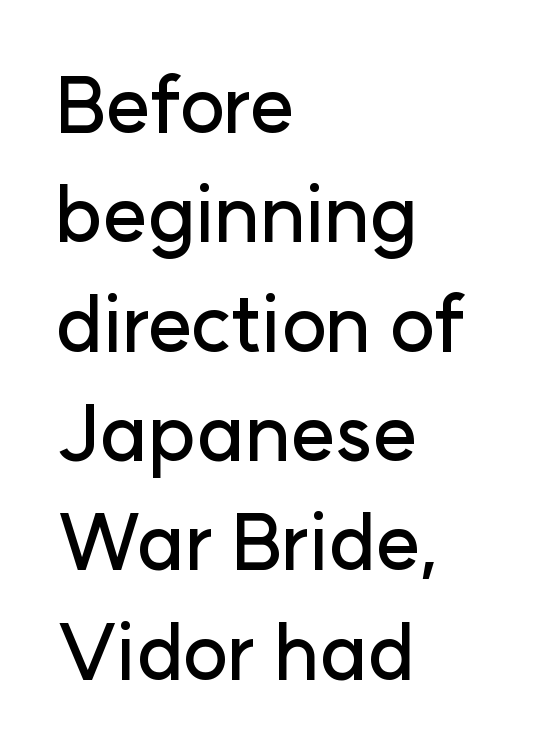
The image shows 77 px sans-serif type, upright; set left-aligned, normal line spacing (1.42x), normal letter spacing, not underlined; low stroke contrast and a medium x-height.
